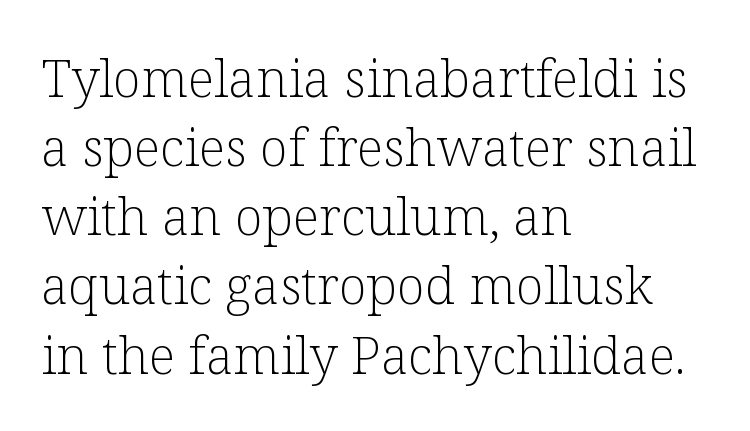
The image shows 52 px light serif type, upright; set left-aligned, normal line spacing (1.33x), normal letter spacing, not underlined; low stroke contrast and a medium x-height.
